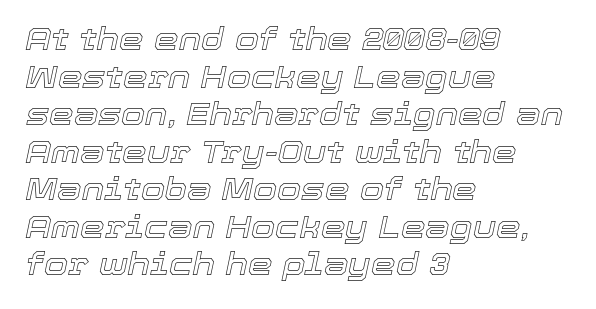
The image shows 31 px text type, italic (leaning right); set left-aligned, line spacing 1.21x, normal letter spacing, not underlined; a medium x-height.
